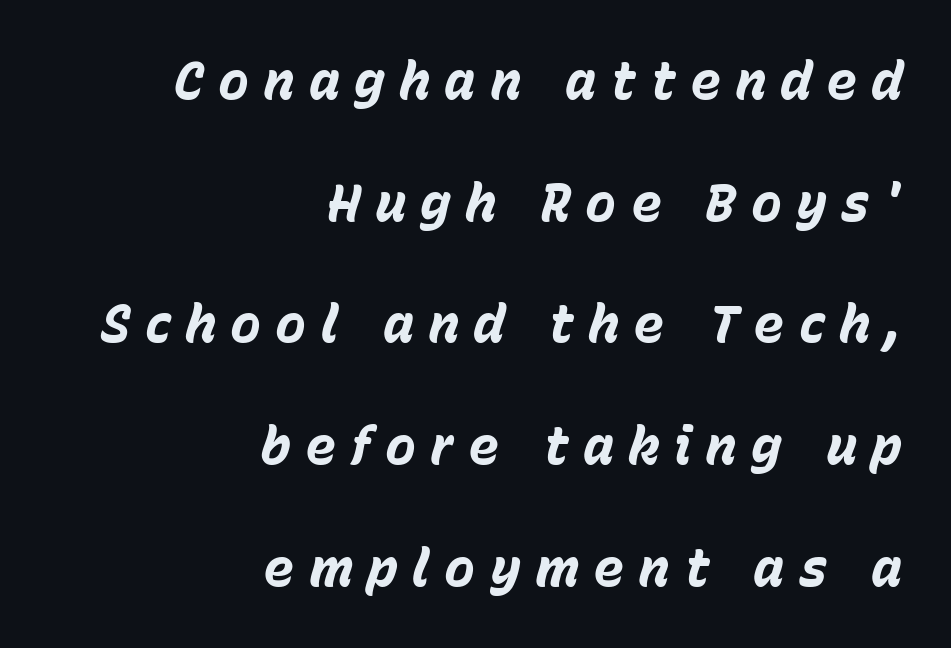
Each line ends at the same right margin while the left side varies. Reading down the column, the eye jumps a long way to each next line. A typesetter would mark this as italic. This sample uses expanded letter spacing, leaving extra air between glyphs. Beneath every word, the page is bare.
